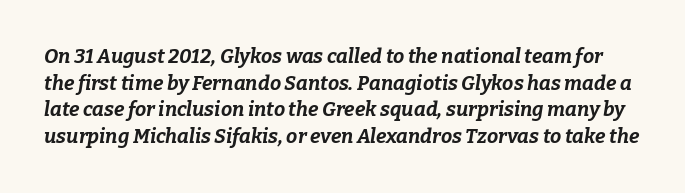
{"italic": "yes", "lean": "right", "slant_degrees": 9, "bold": "yes", "underline": "no", "line_spacing": "normal", "line_spacing_ratio": 1.33, "letter_spacing": "normal", "letter_spacing_em": 0.0, "glyph_px": 20}
